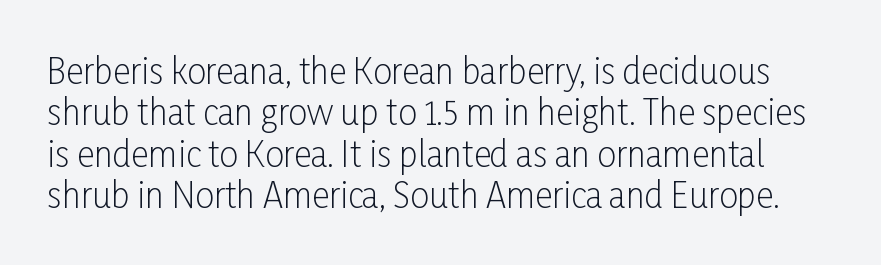
Q: Is the text bold? A: No.
Q: Is the text italic (slanted)? A: No, it is upright.
Q: Is the typeface a serif or a sans-serif typeface? A: Sans-serif.
Q: Is the text underlined? A: No.
Q: Is the spacing between letters normal or unusually wide? A: Normal.
Q: Width (condensed, normal, or wide)? A: Condensed.
Q: Stroke contrast? A: Low.
Q: x-height? A: Medium.
Q: Monospaced? A: No.
